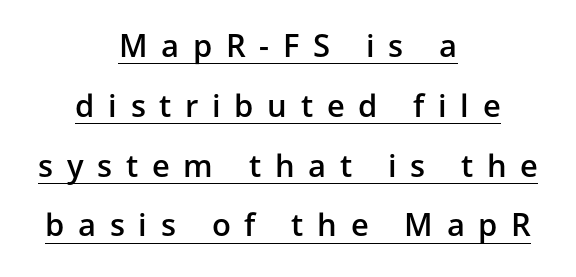
The words here are underlined. The typesetter chose a symmetrical, centered arrangement here. These lines carry some extra weight — a demibold, not a full bold. Inter-character spacing is expanded well beyond the font's built-in metrics.
